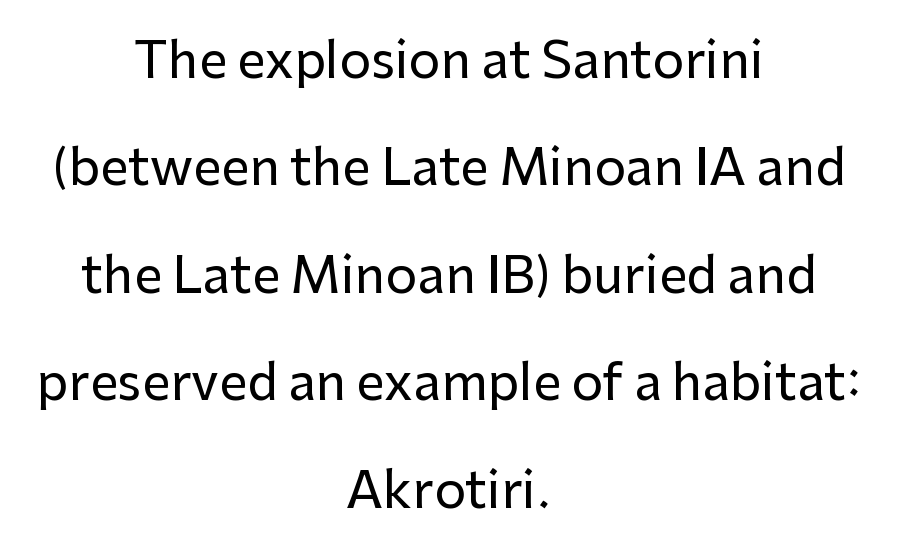
The image shows 50 px sans-serif type, upright; set centered, loose line spacing (2.15x), normal letter spacing, not underlined; low stroke contrast and a medium x-height.
